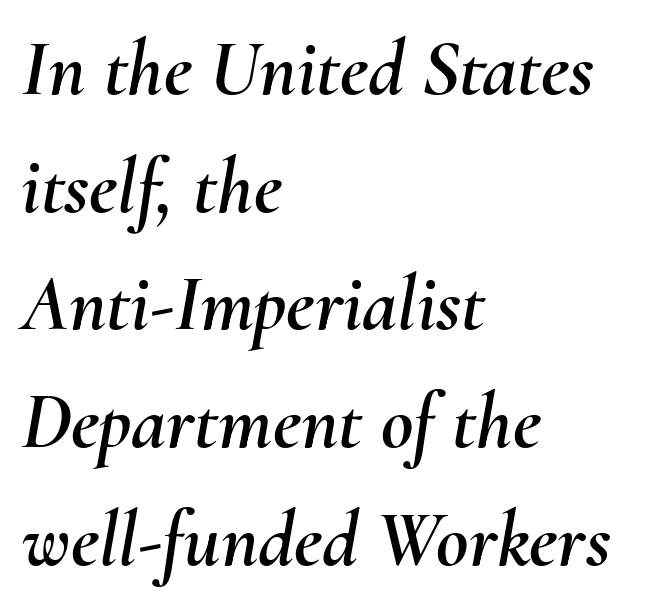
{"italic": "yes", "lean": "right", "slant_degrees": 10, "width": "normal", "stroke_contrast": "medium", "x_height": "small", "monospaced": "no", "underline": "no", "align": "left", "line_spacing": "normal", "line_spacing_ratio": 1.49, "letter_spacing": "normal", "letter_spacing_em": 0.0, "glyph_px": 79}
